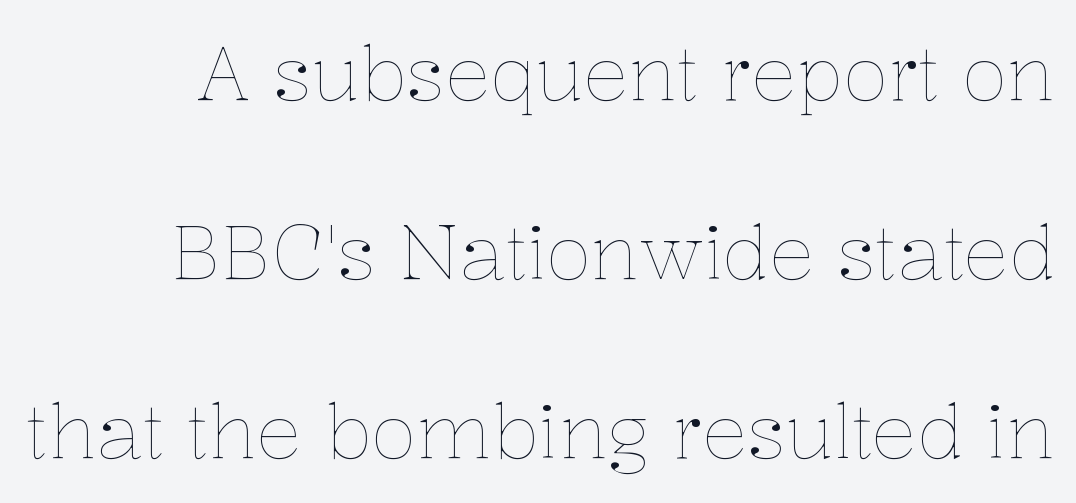
The image shows 75 px thin type, upright; set loose line spacing (2.39x), normal letter spacing, not underlined; low stroke contrast and a medium x-height.
